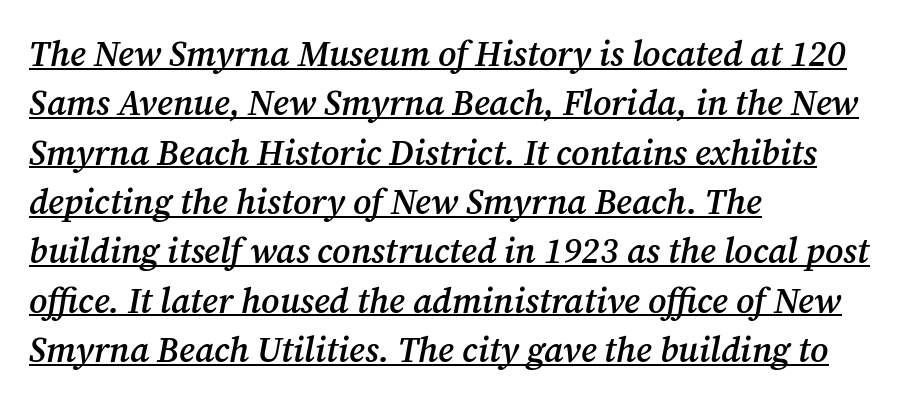
{"serif": "yes", "italic": "yes", "lean": "right", "slant_degrees": 12, "bold": "semi", "weight": "semibold", "width": "normal", "stroke_contrast": "medium", "x_height": "medium", "monospaced": "no", "underline": "yes", "align": "left", "line_spacing": "normal", "line_spacing_ratio": 1.41, "letter_spacing": "normal", "letter_spacing_em": 0.0, "glyph_px": 35}
